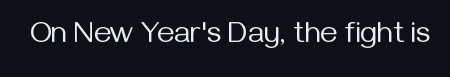
{"serif": "no", "italic": "no", "bold": "no", "weight": "regular", "width": "normal", "stroke_contrast": "medium", "x_height": "medium", "monospaced": "no", "underline": "no", "letter_spacing": "normal", "letter_spacing_em": 0.0, "glyph_px": 30}
